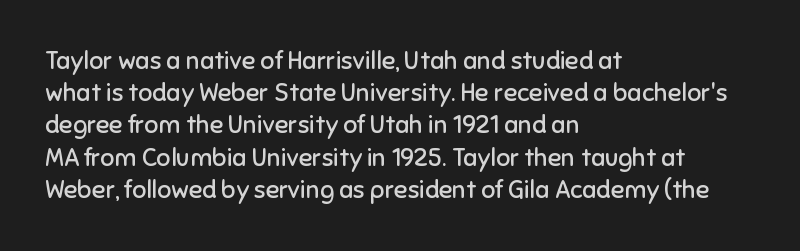
The image shows 25 px text type, upright; set left-aligned, normal line spacing (1.29x), normal letter spacing, not underlined.
